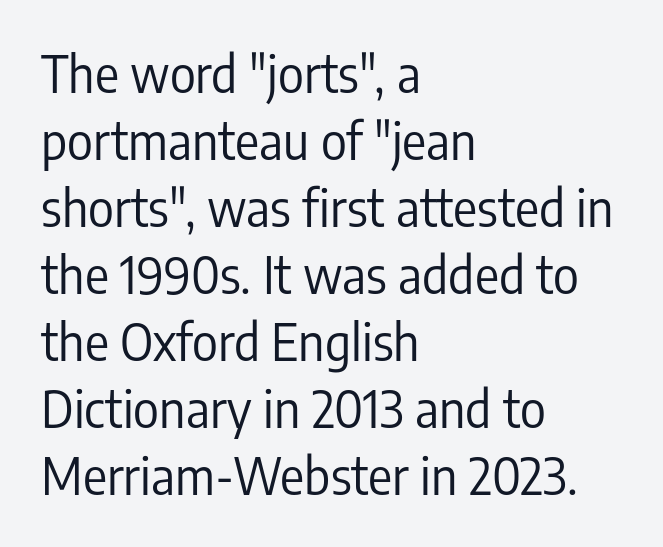
Q: Is the text bold? A: No.
Q: Is the text italic (slanted)? A: No, it is upright.
Q: Is the typeface a serif or a sans-serif typeface? A: Sans-serif.
Q: Is the text underlined? A: No.
Q: How is the paragraph aligned? A: Left-aligned.
Q: Is the spacing between letters normal or unusually wide? A: Normal.
Q: Is the spacing between lines tight, normal or loose? A: Normal.
Q: Width (condensed, normal, or wide)? A: Condensed.
Q: Stroke contrast? A: Low.
Q: x-height? A: Medium.
Q: Monospaced? A: No.
